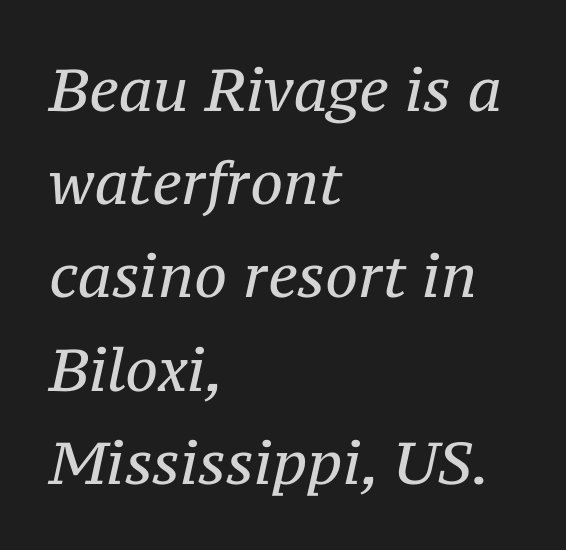
Q: Is the text bold? A: No.
Q: Is the text italic (slanted)? A: Yes, it leans right by about 12 degrees.
Q: Is the typeface a serif or a sans-serif typeface? A: Serif.
Q: Is the text underlined? A: No.
Q: How is the paragraph aligned? A: Left-aligned.
Q: Is the spacing between letters normal or unusually wide? A: Normal.
Q: Is the spacing between lines tight, normal or loose? A: Normal.
Q: Width (condensed, normal, or wide)? A: Normal.
Q: Stroke contrast? A: Medium.
Q: x-height? A: Medium.
Q: Monospaced? A: No.
